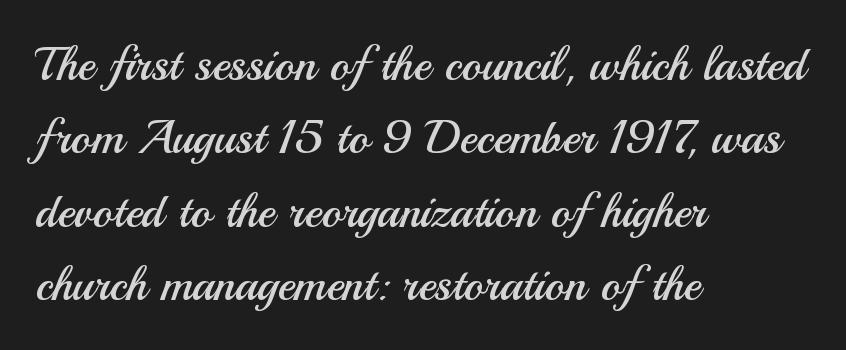
{"serif": "no", "bold": "no", "weight": "regular", "width": "normal", "stroke_contrast": "medium", "x_height": "small", "monospaced": "no", "underline": "no", "align": "left", "line_spacing": "normal", "line_spacing_ratio": 1.56, "letter_spacing": "normal", "letter_spacing_em": 0.0, "glyph_px": 47}
